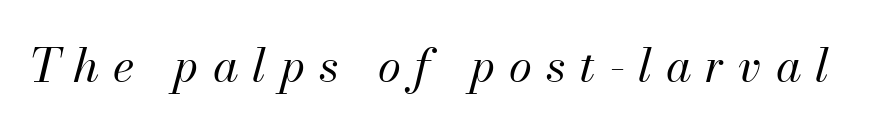
{"italic": "yes", "lean": "right", "slant_degrees": 13, "bold": "no", "weight": "regular", "width": "normal", "stroke_contrast": "medium", "x_height": "small", "monospaced": "no", "underline": "no", "letter_spacing": "wide", "letter_spacing_em": 0.29, "glyph_px": 47}
